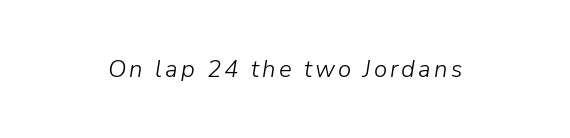
{"italic": "yes", "lean": "right", "slant_degrees": 9, "bold": "no", "underline": "no", "glyph_px": 24}
